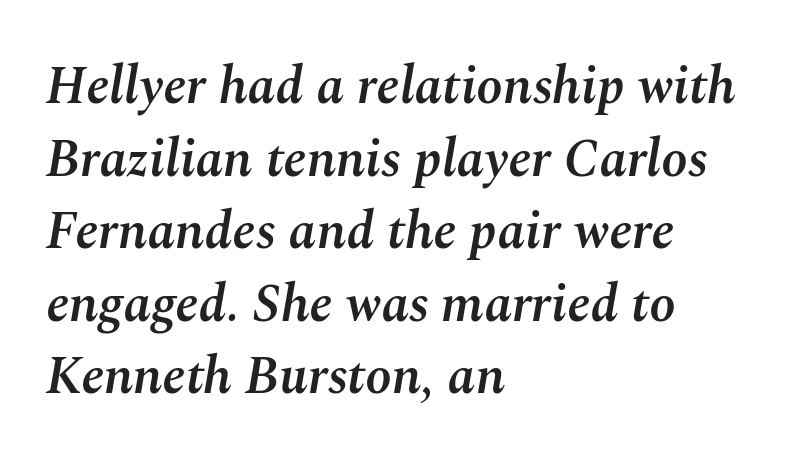
The image shows 53 px semibold type, italic (leaning right); set left-aligned, normal line spacing (1.37x), normal letter spacing, not underlined; medium stroke contrast and a medium x-height.
